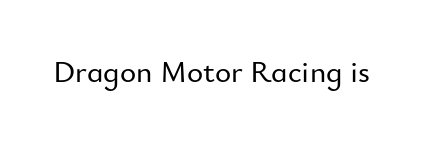
The image shows 31 px sans-serif type, upright; set normal letter spacing, not underlined; low stroke contrast and a small x-height.
